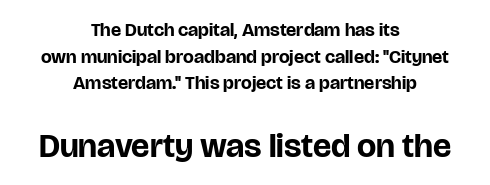
The line texture is even and compact thanks to regular tracking. Strokes here are thick enough to call this a true bold. The emphasis by scale lands on block number two, below. A typesetter would call this leading conventional body-copy spacing. Quick note: not italic, upright.
